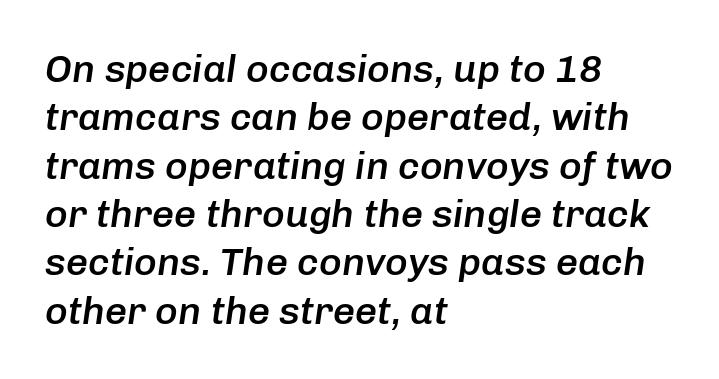
The image shows 39 px semibold type, italic (leaning right); set left-aligned, line spacing 1.24x, normal letter spacing, not underlined; low stroke contrast and a medium x-height.
